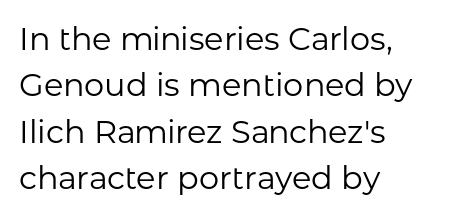
The image shows 32 px regular-weight sans-serif type, upright; set left-aligned, normal line spacing (1.45x), normal letter spacing, not underlined; low stroke contrast and a medium x-height.
